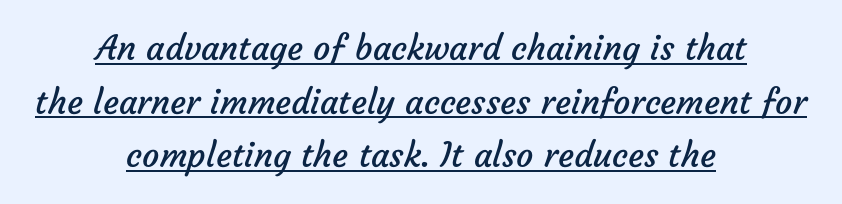
Varying glyph widths throughout — classic text-font behaviour. The face looks like a standard text weight, possibly lighter. A typesetter would call this zero additional tracking. Successive baselines arrive at the customary interval. Alignment: centered. The type family on display is of the sans-serif kind.
